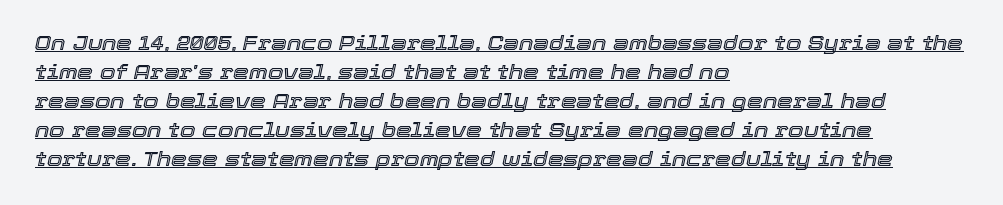
{"italic": "yes", "lean": "right", "slant_degrees": 12, "underline": "yes", "align": "left", "line_spacing": "normal", "line_spacing_ratio": 1.45, "letter_spacing": "normal", "letter_spacing_em": 0.0, "glyph_px": 20}
